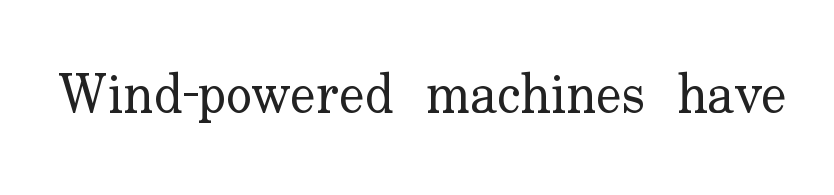
{"serif": "yes", "italic": "no", "bold": "no", "weight": "regular", "width": "normal", "stroke_contrast": "low", "x_height": "small", "monospaced": "no", "underline": "no", "letter_spacing": "normal", "letter_spacing_em": 0.0, "glyph_px": 54}
